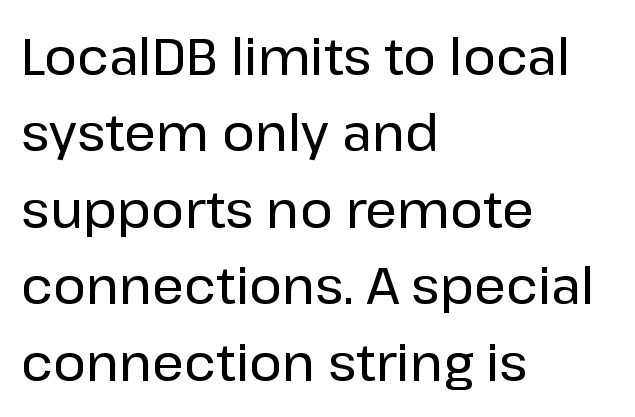
The image shows 50 px sans-serif type, upright; set left-aligned, normal line spacing (1.53x), normal letter spacing, not underlined; low stroke contrast and a medium x-height.
